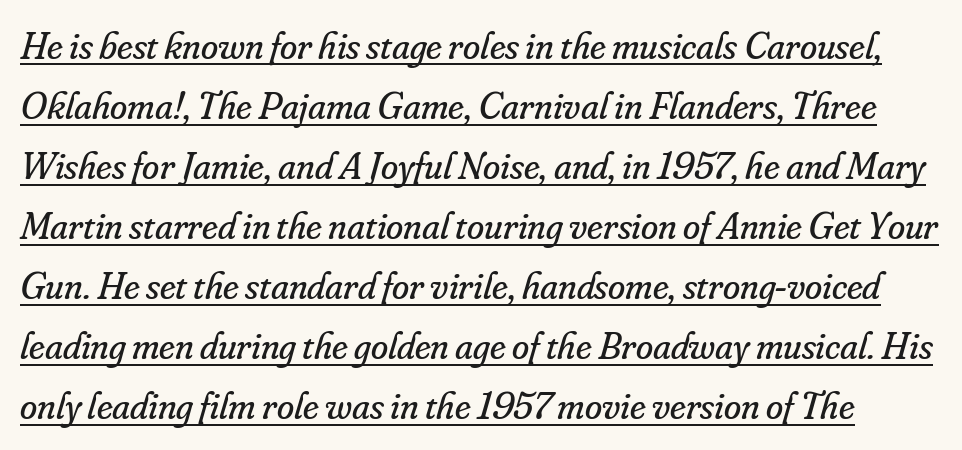
A light-to-regular cut is what we see here. Varying glyph widths throughout — classic text-font behaviour. Observe the ordinary spacing: letters are neighbours, not strangers. The lettering tilts uniformly, giving the passage an italic look. Leading: standard. A typographer would call this underscored text.
